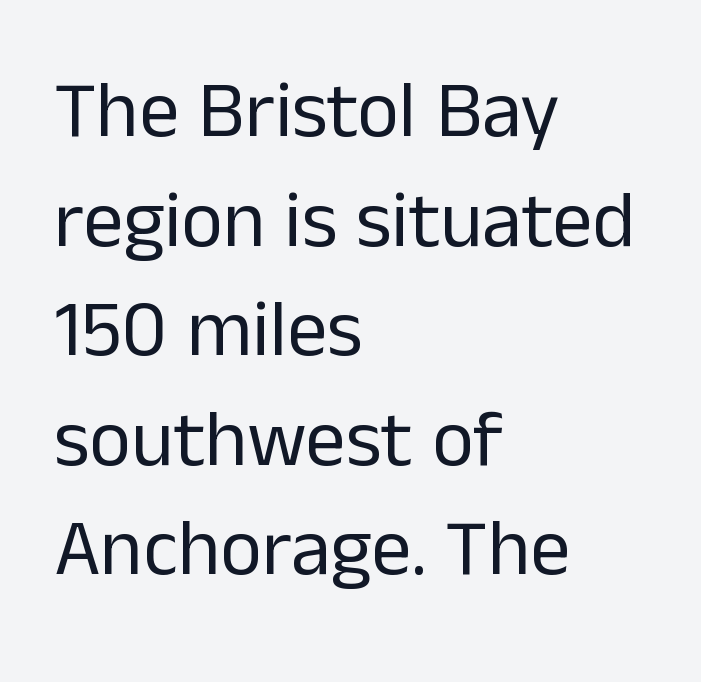
Q: Is the text bold? A: No.
Q: Is the text italic (slanted)? A: No, it is upright.
Q: Is the typeface a serif or a sans-serif typeface? A: Sans-serif.
Q: Is the text underlined? A: No.
Q: How is the paragraph aligned? A: Left-aligned.
Q: Is the spacing between letters normal or unusually wide? A: Normal.
Q: Is the spacing between lines tight, normal or loose? A: Normal.
Q: Width (condensed, normal, or wide)? A: Normal.
Q: Stroke contrast? A: Low.
Q: x-height? A: Medium.
Q: Monospaced? A: No.
